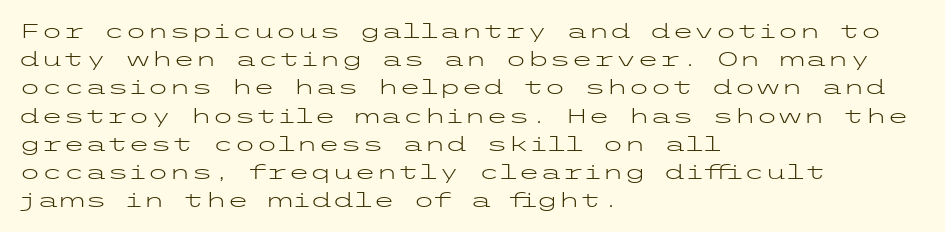
Nobody drew a line under any word here. When letters stand straight like this, we call the style roman or upright. The lines sit at an ordinary, default distance from one another. Summary of weight: not heavy and not bold.
